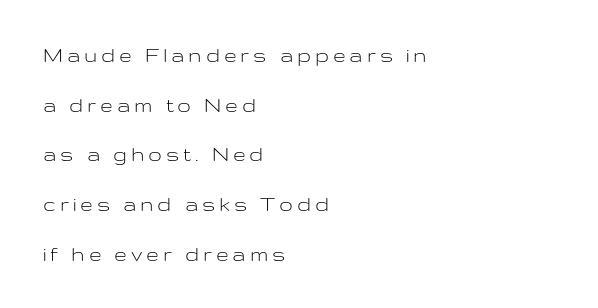
The image shows 23 px text type, upright; set left-aligned, loose line spacing (2.16x), not underlined.
